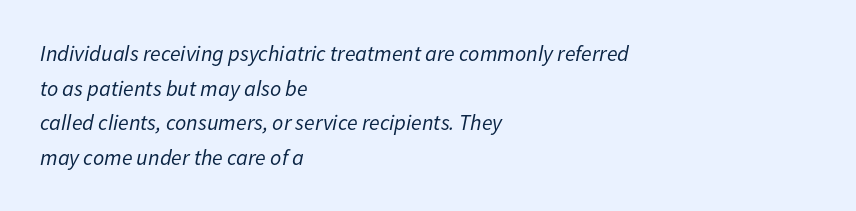
Q: Is the text bold? A: No.
Q: Is the text italic (slanted)? A: Yes, it leans right by about 11 degrees.
Q: Is the text underlined? A: No.
Q: How is the paragraph aligned? A: Left-aligned.
Q: Is the spacing between letters normal or unusually wide? A: Normal.
Q: Is the spacing between lines tight, normal or loose? A: Normal.
